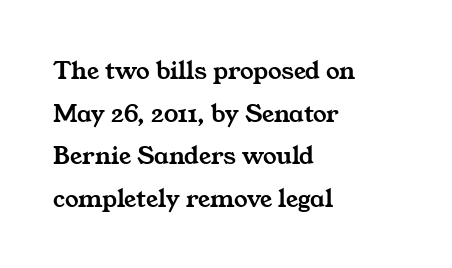
Q: Is the text underlined? A: No.
Q: How is the paragraph aligned? A: Left-aligned.
Q: Is the spacing between letters normal or unusually wide? A: Normal.
Q: Is the spacing between lines tight, normal or loose? A: Normal.
